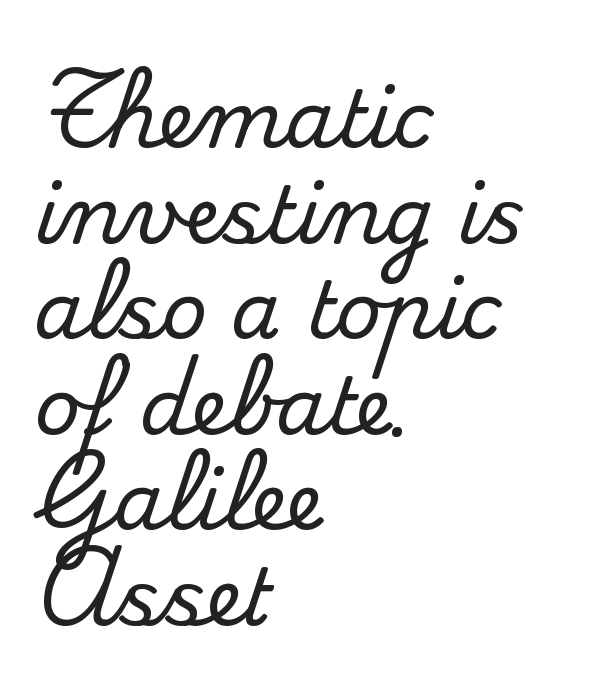
Q: Is the text italic (slanted)? A: Yes.
Q: Is the text underlined? A: No.
Q: How is the paragraph aligned? A: Left-aligned.
Q: Is the spacing between letters normal or unusually wide? A: Normal.
Q: Width (condensed, normal, or wide)? A: Normal.
Q: Stroke contrast? A: Medium.
Q: x-height? A: Small.
Q: Monospaced? A: No.
